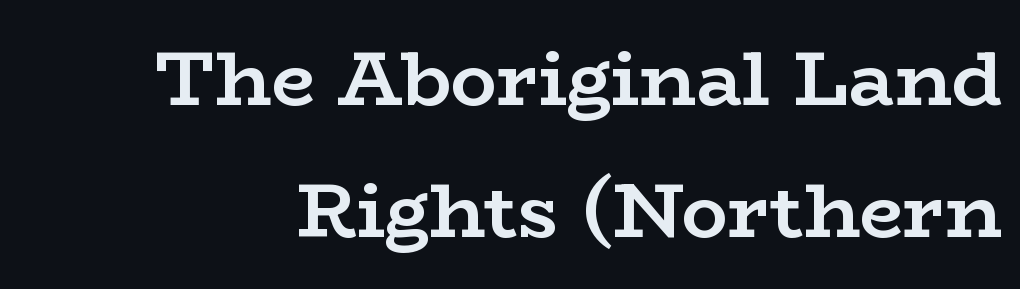
Nobody touched the tracking dial on this one. The font is running at its bold setting. Is this a sans? No — the strokes have serifs. Character widths vary here, with narrow letters taking less room than wide ones. The words here are not underlined. Every stem runs plumb, perpendicular to the baseline.
